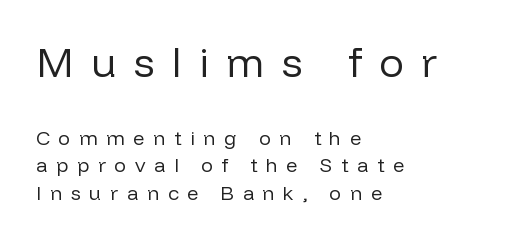
This sample has the flowing, uneven cadence of proportional lettering. Observe the absence of serifs on each vertical stroke in this sample. Layout note: lines flush left. The font is comparable to plain body text, perhaps lighter. The rendering inserts visible extra space after every character.
